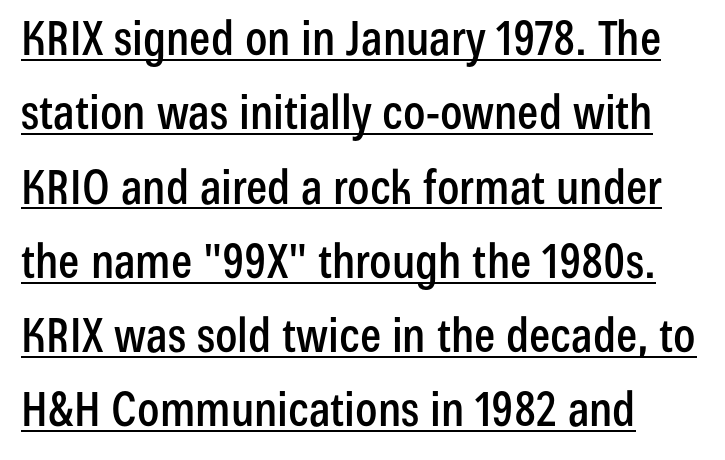
The image shows 47 px condensed sans-serif type, upright; set left-aligned, normal line spacing (1.58x), normal letter spacing, underlined; low stroke contrast and a medium x-height.
